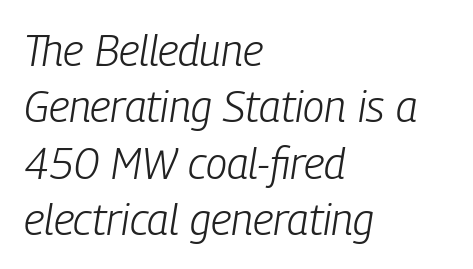
Caption: face not bold, strokes unweighted. The face used here has a pronounced slope to its letters. Here the designer chose a conventional face with non-uniform glyph widths. Bare-footed words on every line. Vertical spacing — default. Compared with a centered layout, this one pins lines to the left instead.
